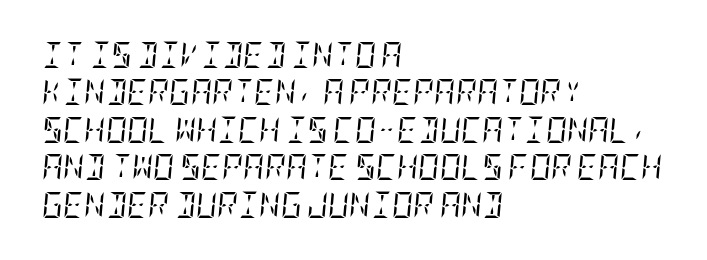
Letter spacing: default. The letters look calm and open, with moderate or lighter stems. Is there much room between lines? A standard amount, neither cramped nor airy. The rendering anchors every line to the left-hand side. The specimen omits any rule beneath the text block's lines. These lines were composed using italics.
